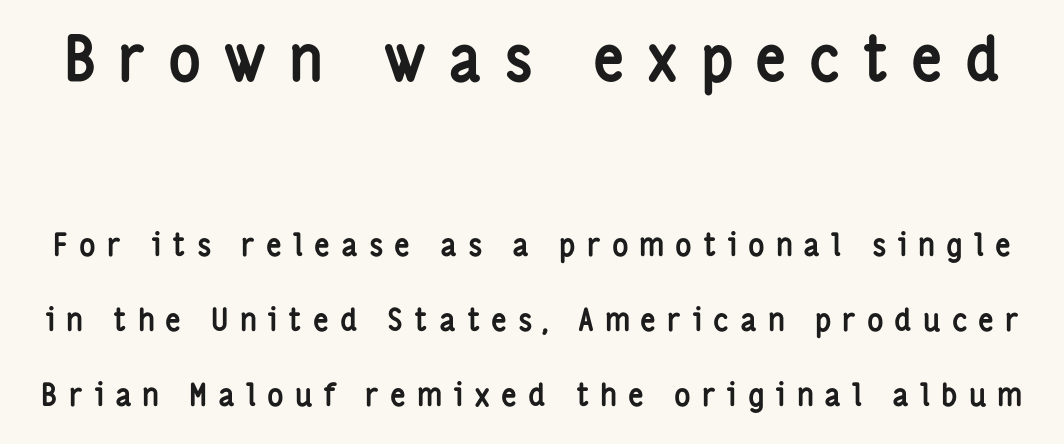
{"serif": "no", "italic": "no", "bold": "yes", "weight": "semibold", "width": "condensed", "stroke_contrast": "low", "x_height": "medium", "monospaced": "no", "underline": "no", "line_spacing": "loose", "line_spacing_ratio": 2.42, "letter_spacing": "wide", "letter_spacing_em": 0.35, "larger_block": "first", "size_ratio": 2.0, "glyph_px": 62}
